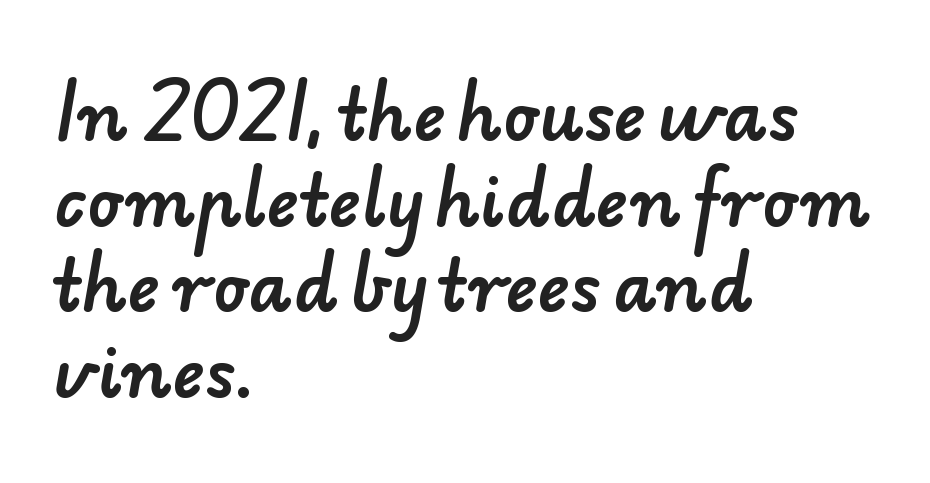
{"serif": "no", "width": "normal", "stroke_contrast": "low", "x_height": "small", "monospaced": "no", "underline": "no", "align": "left", "line_spacing": "normal", "line_spacing_ratio": 1.26, "letter_spacing": "normal", "letter_spacing_em": 0.0, "glyph_px": 68}
